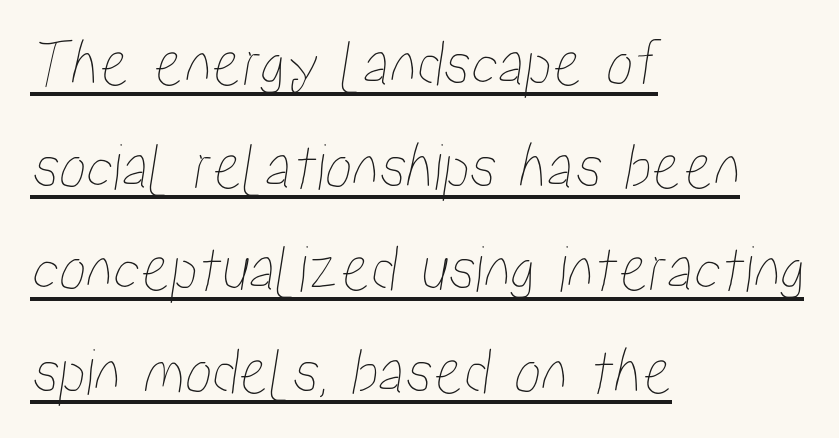
{"width": "condensed", "stroke_contrast": "low", "x_height": "medium", "monospaced": "no", "underline": "yes", "align": "left", "line_spacing": "normal", "line_spacing_ratio": 1.51, "letter_spacing": "normal", "letter_spacing_em": 0.0, "glyph_px": 68}
